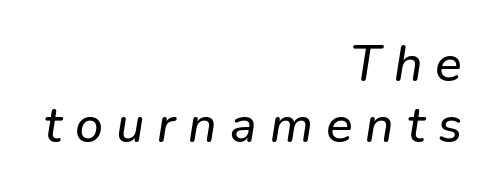
{"serif": "no", "width": "normal", "stroke_contrast": "low", "x_height": "medium", "monospaced": "no", "underline": "no", "align": "right", "line_spacing_ratio": 1.22, "letter_spacing": "wide", "letter_spacing_em": 0.26, "glyph_px": 50}
